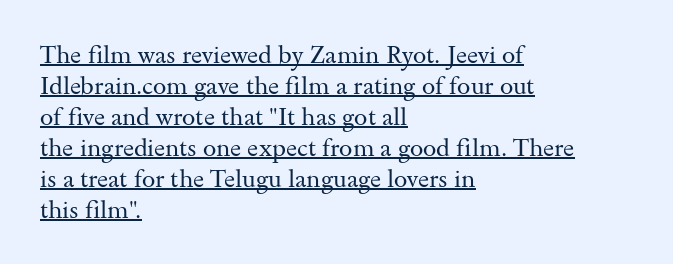
Q: Is the text bold? A: No.
Q: Is the text italic (slanted)? A: No, it is upright.
Q: Is the text underlined? A: Yes.
Q: How is the paragraph aligned? A: Left-aligned.
Q: Is the spacing between letters normal or unusually wide? A: Normal.
Q: Is the spacing between lines tight, normal or loose? A: Normal.
